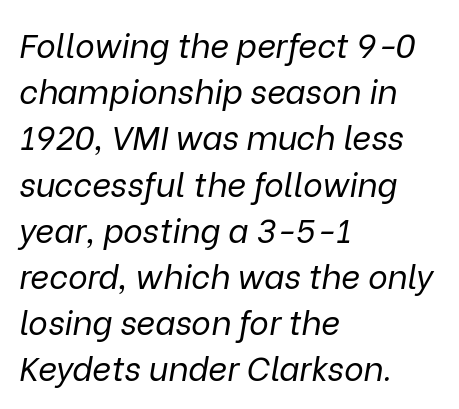
Q: Is the text bold? A: No.
Q: Is the text italic (slanted)? A: Yes, it leans right by about 9 degrees.
Q: Is the text underlined? A: No.
Q: How is the paragraph aligned? A: Left-aligned.
Q: Is the spacing between letters normal or unusually wide? A: Normal.
Q: Is the spacing between lines tight, normal or loose? A: Normal.
Q: Width (condensed, normal, or wide)? A: Normal.
Q: Stroke contrast? A: Low.
Q: x-height? A: Medium.
Q: Monospaced? A: No.
